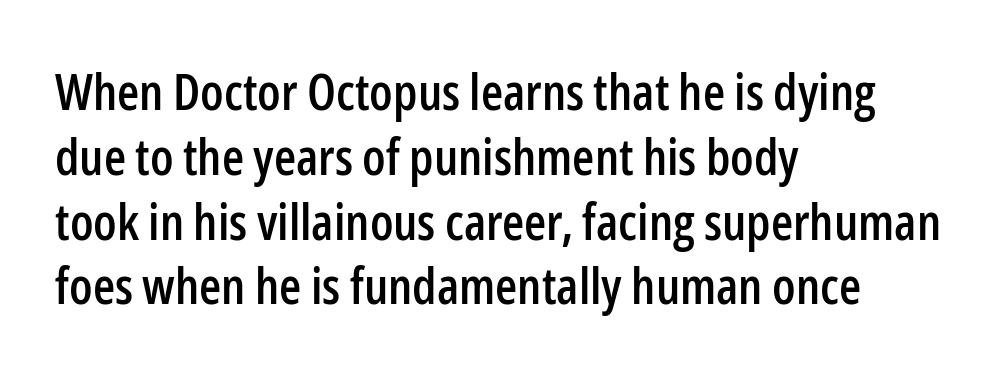
{"serif": "no", "italic": "no", "width": "condensed", "stroke_contrast": "low", "x_height": "medium", "monospaced": "no", "underline": "no", "align": "left", "line_spacing": "normal", "line_spacing_ratio": 1.27, "letter_spacing": "normal", "letter_spacing_em": 0.0, "glyph_px": 51}
